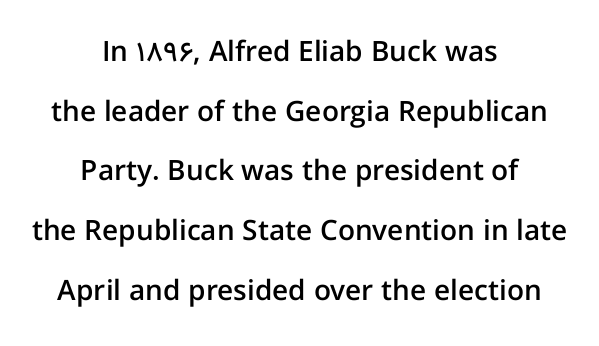
Q: Is the text bold? A: Semi-bold.
Q: Is the text italic (slanted)? A: No, it is upright.
Q: Is the typeface a serif or a sans-serif typeface? A: Sans-serif.
Q: Is the text underlined? A: No.
Q: How is the paragraph aligned? A: Centered.
Q: Is the spacing between letters normal or unusually wide? A: Normal.
Q: Is the spacing between lines tight, normal or loose? A: Loose.
Q: Width (condensed, normal, or wide)? A: Normal.
Q: Stroke contrast? A: Low.
Q: x-height? A: Medium.
Q: Monospaced? A: No.
